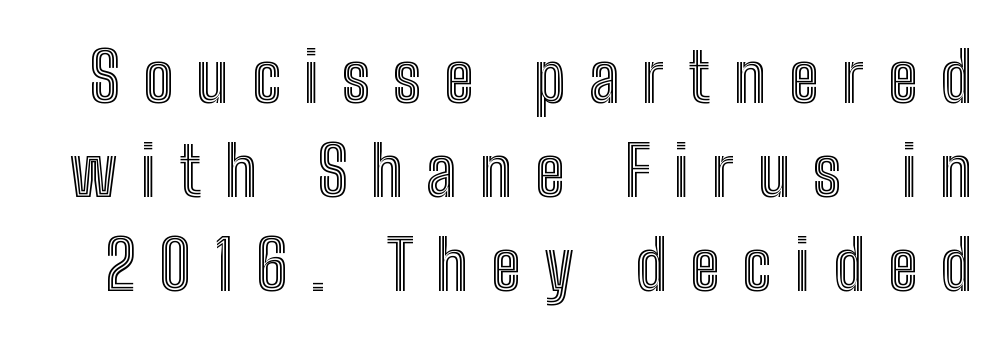
The words here are not underlined. Between one letter and the next there's a generous, obvious gap. Think of a printed novel: that variable character pitch is what you see here. The type sits square on the baseline with zero lean.
